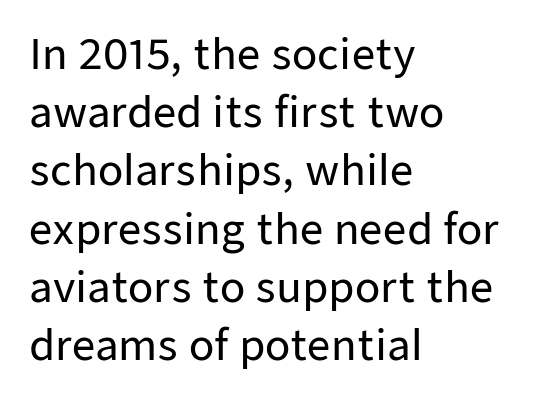
{"serif": "no", "italic": "no", "width": "normal", "stroke_contrast": "low", "x_height": "medium", "monospaced": "no", "underline": "no", "align": "left", "line_spacing": "normal", "line_spacing_ratio": 1.42, "letter_spacing": "normal", "letter_spacing_em": 0.0, "glyph_px": 41}
